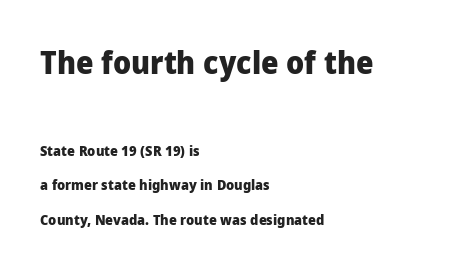
{"serif": "no", "italic": "no", "bold": "yes", "weight": "heavy", "width": "normal", "stroke_contrast": "low", "x_height": "medium", "monospaced": "no", "underline": "no", "align": "left", "line_spacing": "loose", "line_spacing_ratio": 2.46, "letter_spacing": "normal", "letter_spacing_em": 0.0, "larger_block": "first", "size_ratio": 2.21, "glyph_px": 31}
